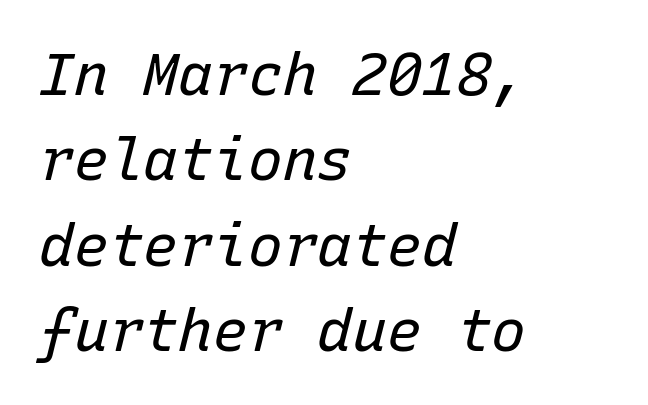
The image shows 58 px regular-weight type, italic (leaning right), monospaced; set left-aligned, normal line spacing (1.47x), normal letter spacing, not underlined; low stroke contrast and a medium x-height.
